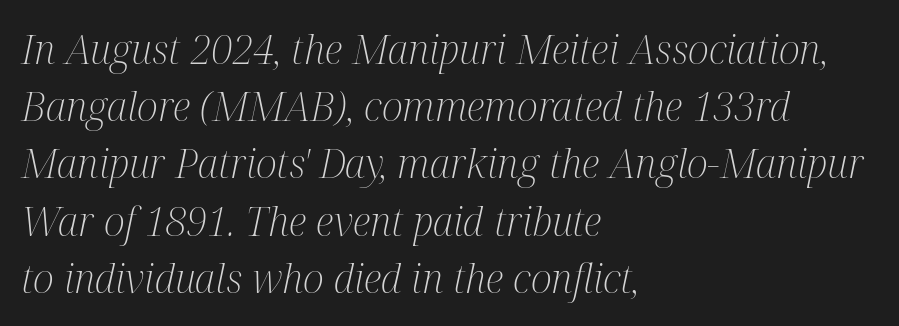
Is the type heavy? It reads as light-to-regular instead. Honestly, there is no underline to notice here at all. The text block is weighted toward the left margin, trailing off unevenly rightward. Check where the strokes stop: tiny serifs finish them off. Proportional: the letters do not fall into vertical columns. Each word holds together tightly as a unit, with standard inter-letter gaps.
